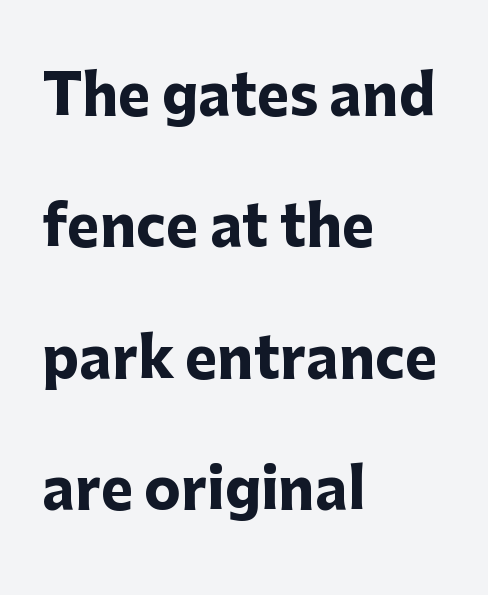
{"serif": "no", "italic": "no", "bold": "yes", "weight": "heavy", "width": "normal", "stroke_contrast": "low", "x_height": "medium", "monospaced": "no", "underline": "no", "align": "left", "line_spacing": "loose", "line_spacing_ratio": 2.39, "letter_spacing": "normal", "letter_spacing_em": 0.0, "glyph_px": 55}
